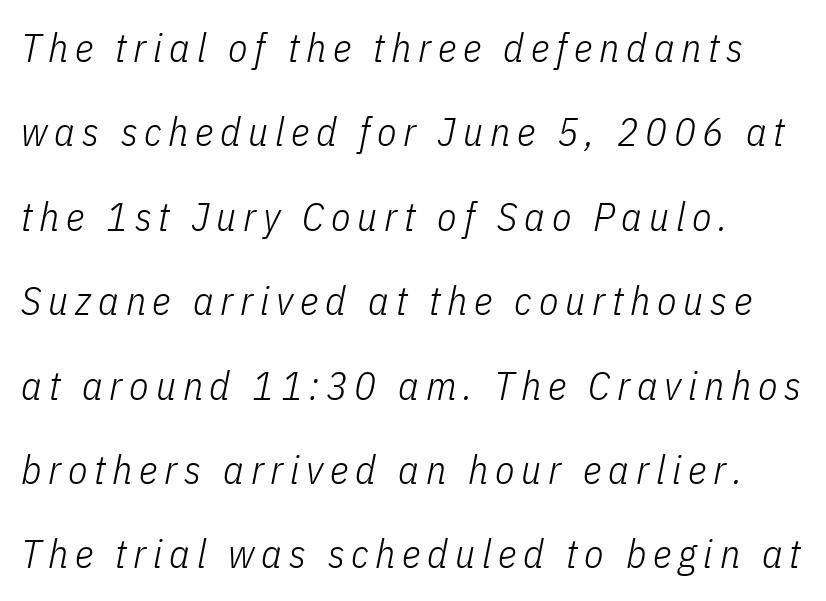
Stroke mass is kept to a normal reading level or below. Rendered with sloped, italic letterforms. Glance below the letters and you will spot only blank space. Leading is clearly above the norm, producing a sparse column.
